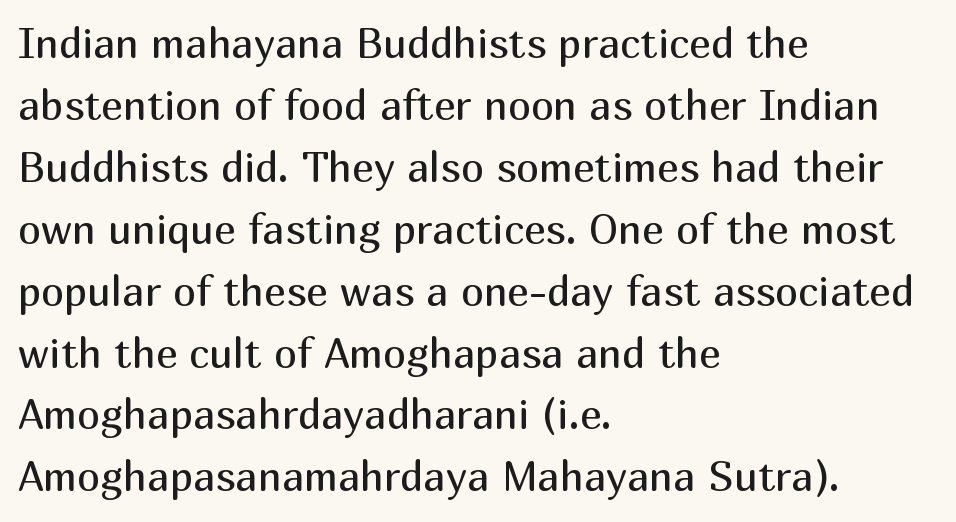
{"serif": "no", "italic": "no", "bold": "no", "weight": "regular", "width": "normal", "stroke_contrast": "medium", "x_height": "medium", "monospaced": "no", "underline": "no", "align": "left", "line_spacing": "normal", "line_spacing_ratio": 1.51, "letter_spacing": "normal", "letter_spacing_em": 0.0, "glyph_px": 41}
